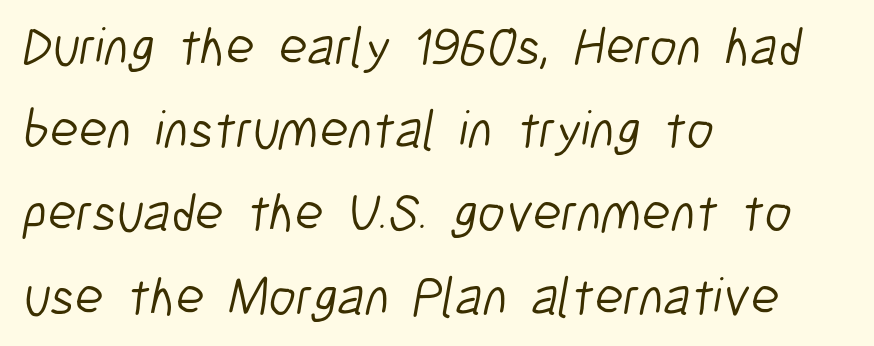
The image shows 53 px light, condensed sans-serif type; set left-aligned, normal line spacing (1.57x), normal letter spacing, not underlined; low stroke contrast and a medium x-height.
